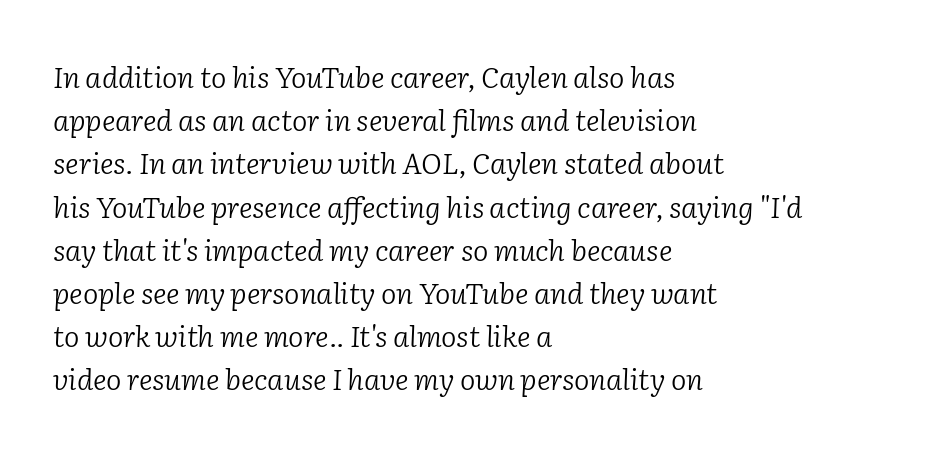
The image shows 29 px light serif type, italic (leaning right); set left-aligned, normal line spacing (1.49x), normal letter spacing, not underlined; low stroke contrast and a medium x-height.
